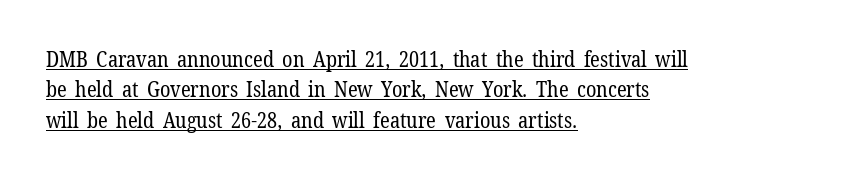
The image shows 21 px text type, upright; set left-aligned, normal line spacing (1.45x), normal letter spacing, underlined.
